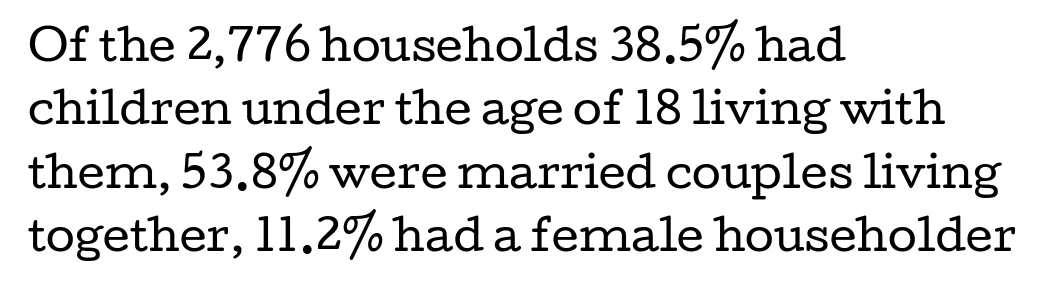
Glance below the letters and you will spot only blank space. Vertically, the passage feels balanced, rows spaced as you'd expect. Spacing between characters is what you'd get straight out of the box. Nothing heavy about these letters — not bold at all.
